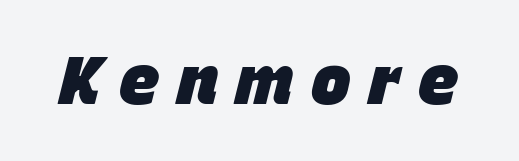
Honestly, the letter spacing is so wide it's the main thing you notice. Check the space under the baseline: it is left empty. Plenty of ink on the page — the face is bold. The lettering tilts uniformly, giving the passage an italic look. Spacing verdict: proportional, widths tailored to each character.
